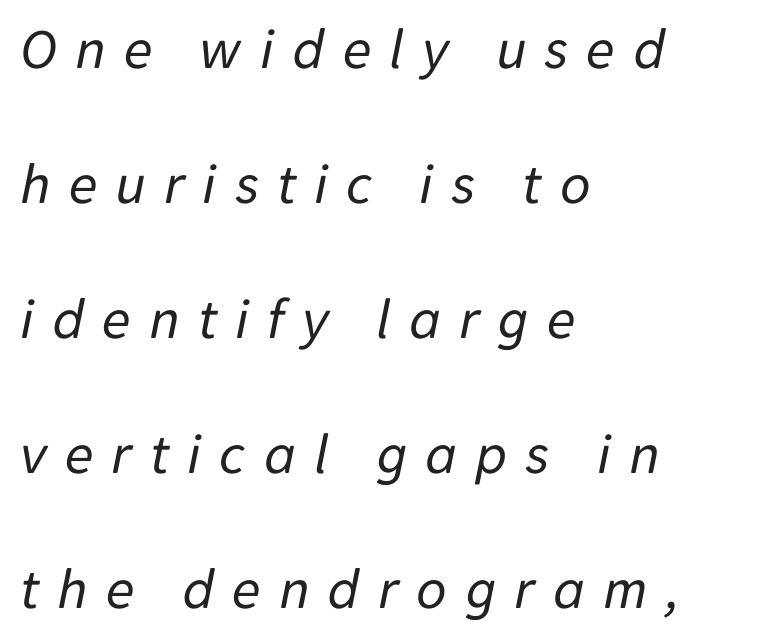
{"italic": "yes", "lean": "right", "slant_degrees": 11, "bold": "no", "weight": "regular", "width": "normal", "stroke_contrast": "low", "x_height": "medium", "monospaced": "no", "underline": "no", "align": "left", "line_spacing": "loose", "line_spacing_ratio": 2.29, "letter_spacing": "wide", "letter_spacing_em": 0.3, "glyph_px": 59}
